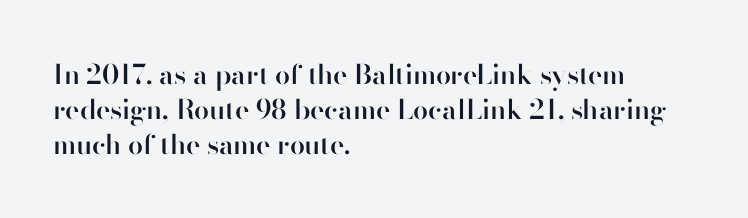
{"italic": "no", "bold": "semi", "underline": "no", "align": "left", "line_spacing": "normal", "line_spacing_ratio": 1.29, "letter_spacing": "normal", "letter_spacing_em": 0.0, "glyph_px": 27}
